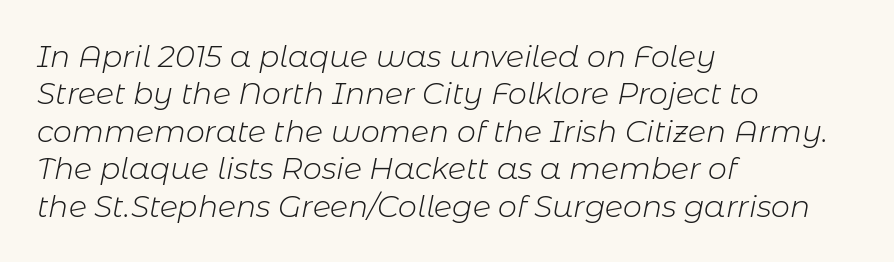
The image shows 30 px light type, italic (leaning right); set left-aligned, normal line spacing (1.25x), normal letter spacing, not underlined; low stroke contrast and a medium x-height.
